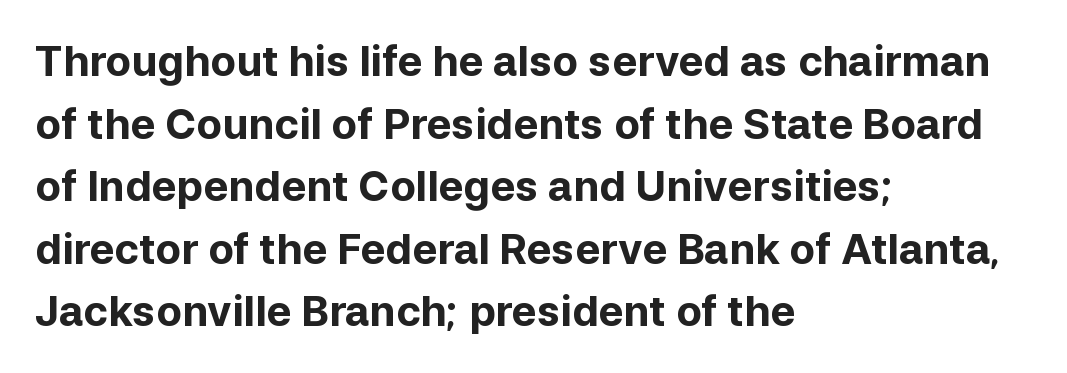
The image shows 42 px bold sans-serif type, upright; set left-aligned, normal line spacing (1.49x), normal letter spacing, not underlined; low stroke contrast and a medium x-height.
